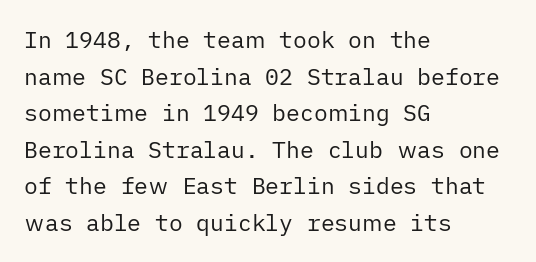
The image shows 23 px text type, upright; set left-aligned, normal line spacing (1.59x), normal letter spacing, not underlined.
